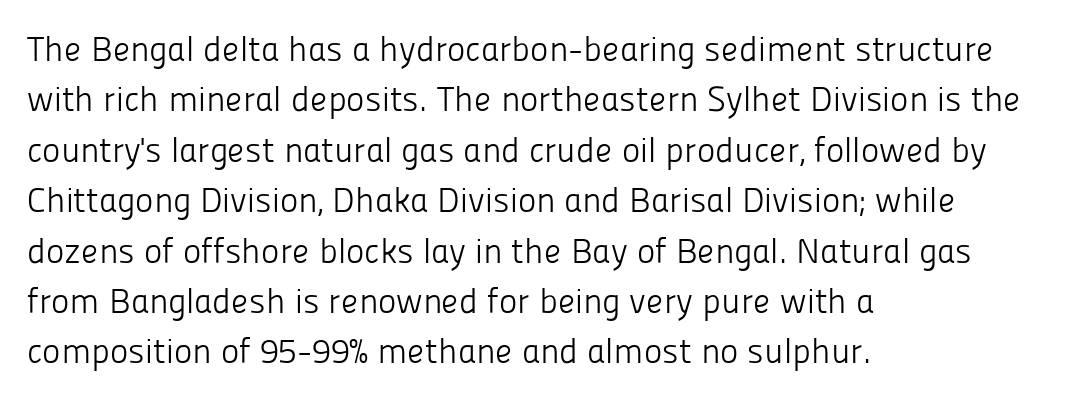
The image shows 35 px light sans-serif type, upright; set left-aligned, normal line spacing (1.44x), normal letter spacing, not underlined; low stroke contrast and a medium x-height.
